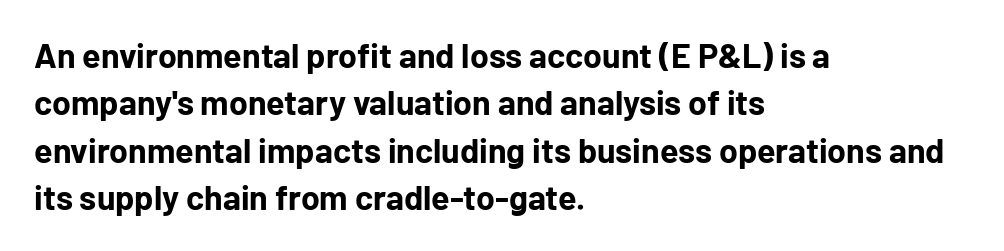
{"serif": "no", "italic": "no", "bold": "yes", "weight": "bold", "width": "normal", "stroke_contrast": "low", "x_height": "medium", "monospaced": "no", "underline": "no", "align": "left", "line_spacing": "normal", "line_spacing_ratio": 1.39, "letter_spacing": "normal", "letter_spacing_em": 0.0, "glyph_px": 34}
